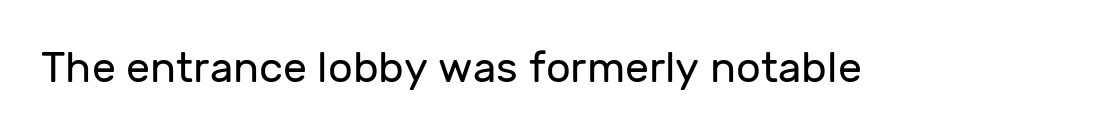
The image shows 43 px regular-weight sans-serif type, upright; set normal letter spacing, not underlined; low stroke contrast and a medium x-height.
